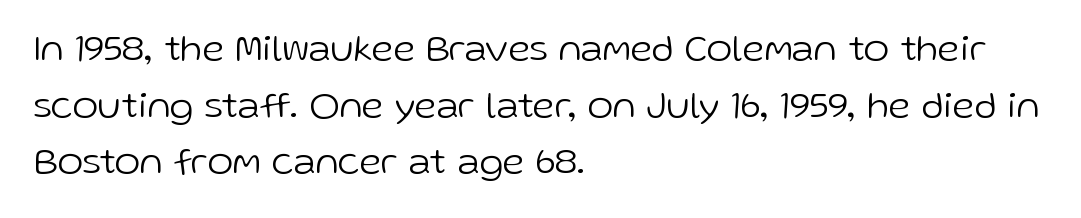
The image shows 39 px light sans-serif type, upright; set left-aligned, normal line spacing (1.45x), normal letter spacing, not underlined; low stroke contrast and a medium x-height.
